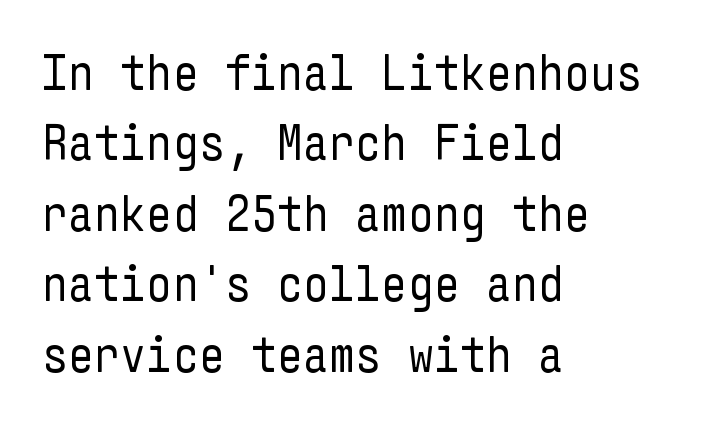
The image shows 51 px regular-weight, condensed sans-serif type, upright; set left-aligned, normal line spacing (1.38x), normal letter spacing, not underlined; low stroke contrast and a medium x-height.
